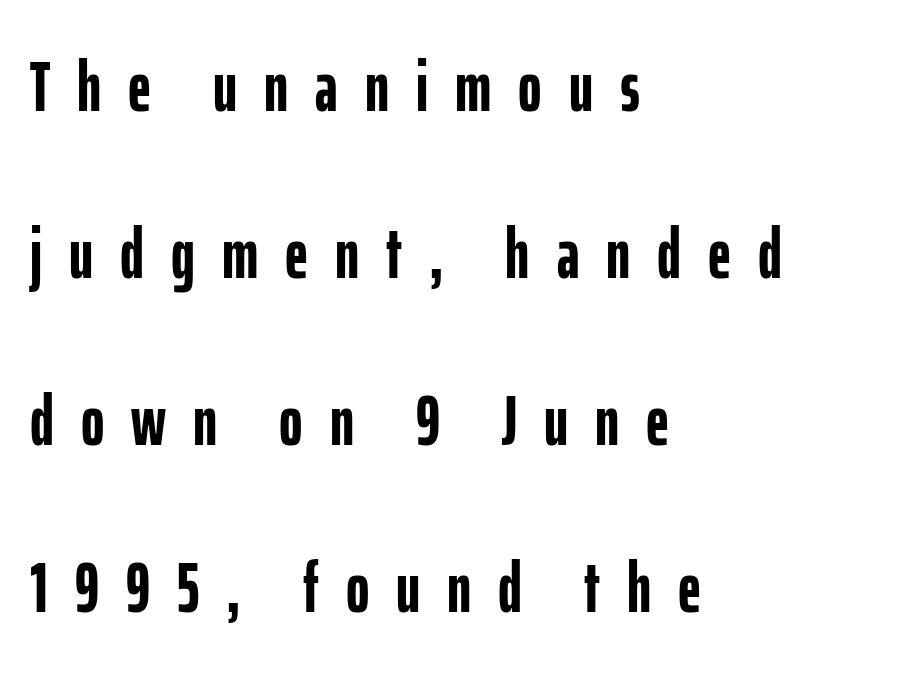
Q: Is the text bold? A: Yes.
Q: Is the text italic (slanted)? A: No, it is upright.
Q: Is the typeface a serif or a sans-serif typeface? A: Sans-serif.
Q: Is the text underlined? A: No.
Q: How is the paragraph aligned? A: Left-aligned.
Q: Is the spacing between letters normal or unusually wide? A: Unusually wide.
Q: Is the spacing between lines tight, normal or loose? A: Loose.
Q: Width (condensed, normal, or wide)? A: Condensed.
Q: Stroke contrast? A: Low.
Q: x-height? A: Medium.
Q: Monospaced? A: No.
